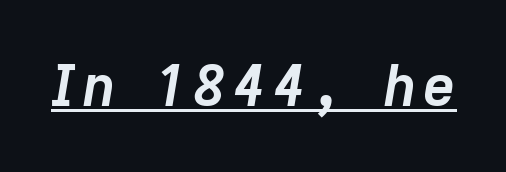
The image shows 57 px semibold type, italic (leaning right); set underlined; low stroke contrast and a medium x-height.
